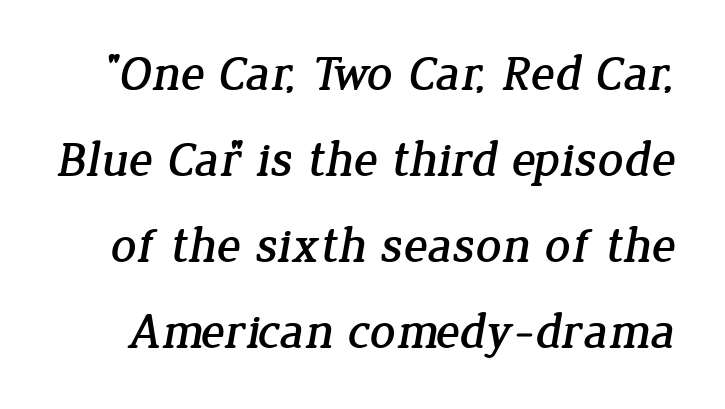
Q: Is the typeface a serif or a sans-serif typeface? A: Serif.
Q: Is the text underlined? A: No.
Q: Is the spacing between letters normal or unusually wide? A: Normal.
Q: Width (condensed, normal, or wide)? A: Normal.
Q: Stroke contrast? A: Low.
Q: x-height? A: Medium.
Q: Monospaced? A: No.
